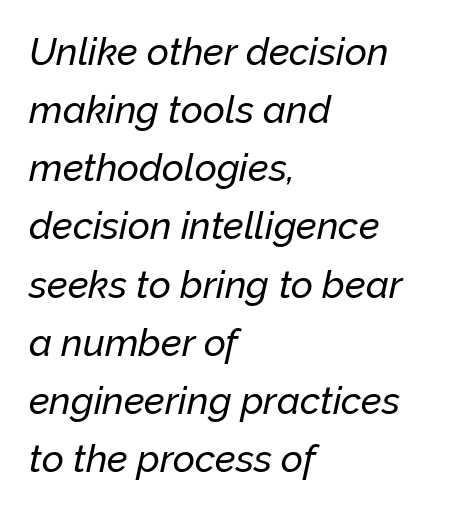
{"italic": "yes", "lean": "right", "slant_degrees": 12, "width": "normal", "stroke_contrast": "low", "x_height": "medium", "monospaced": "no", "underline": "no", "align": "left", "line_spacing": "normal", "line_spacing_ratio": 1.53, "letter_spacing": "normal", "letter_spacing_em": 0.0, "glyph_px": 38}
